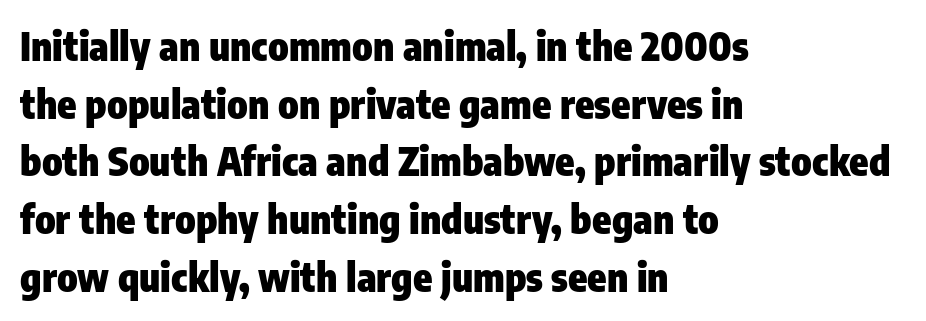
The image shows 39 px heavy, condensed sans-serif type, upright; set left-aligned, normal line spacing (1.48x), normal letter spacing, not underlined; low stroke contrast and a medium x-height.
